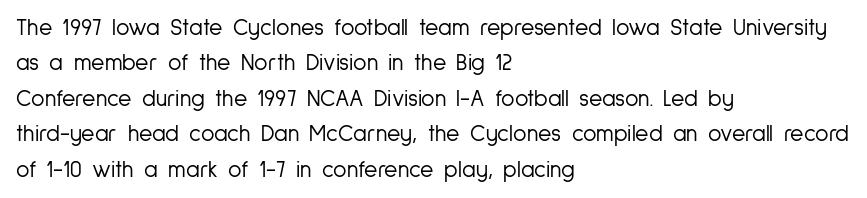
The face looks like a standard text weight, possibly lighter. Vertical strokes here are truly vertical. These lines keep a tight, regular rhythm from letter to letter. Leading matches the norm, producing a regular column. Left-aligned paragraph, ragged on the right. The space directly below the letters is spotless.
